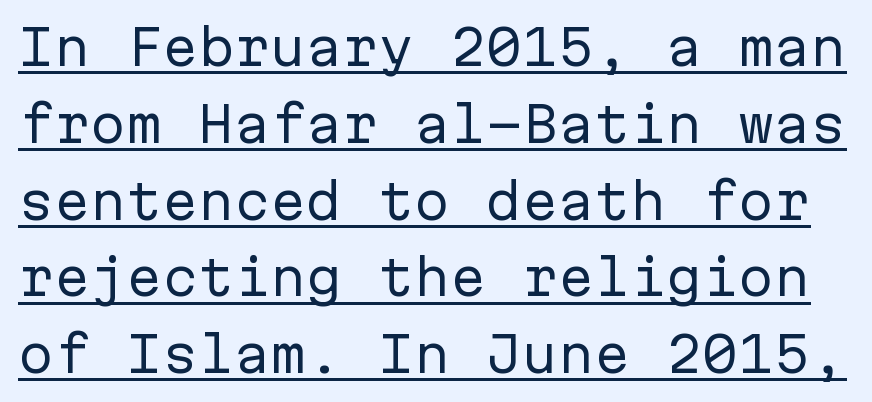
{"serif": "no", "italic": "no", "bold": "no", "weight": "regular", "width": "normal", "stroke_contrast": "low", "x_height": "medium", "monospaced": "yes", "underline": "yes", "line_spacing": "normal", "line_spacing_ratio": 1.6, "letter_spacing": "normal", "letter_spacing_em": 0.0, "glyph_px": 48}
